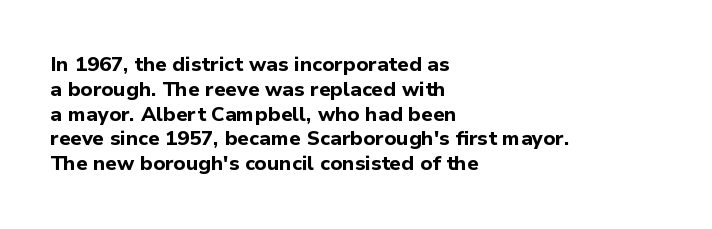
{"italic": "no", "bold": "yes", "underline": "no", "align": "left", "line_spacing_ratio": 1.24, "letter_spacing": "normal", "letter_spacing_em": 0.0, "glyph_px": 20}
